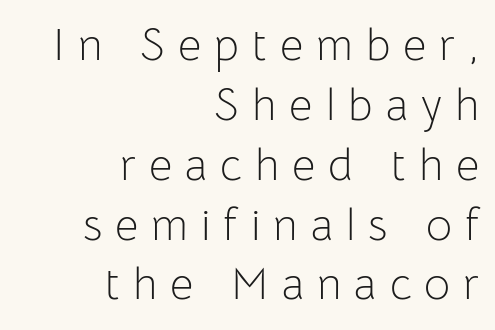
Q: Is the text bold? A: No.
Q: Is the text italic (slanted)? A: No, it is upright.
Q: Is the typeface a serif or a sans-serif typeface? A: Sans-serif.
Q: Is the text underlined? A: No.
Q: How is the paragraph aligned? A: Right-aligned.
Q: Is the spacing between letters normal or unusually wide? A: Unusually wide.
Q: Is the spacing between lines tight, normal or loose? A: Normal.
Q: Width (condensed, normal, or wide)? A: Normal.
Q: Stroke contrast? A: Low.
Q: x-height? A: Medium.
Q: Monospaced? A: No.
